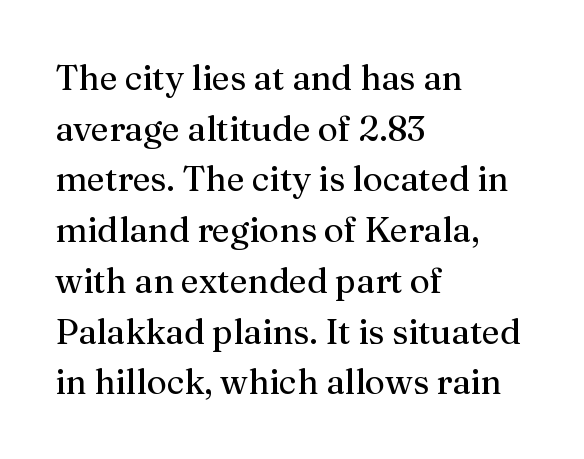
The image shows 35 px regular-weight serif type, upright; set left-aligned, normal line spacing (1.45x), normal letter spacing, not underlined; medium stroke contrast and a medium x-height.
